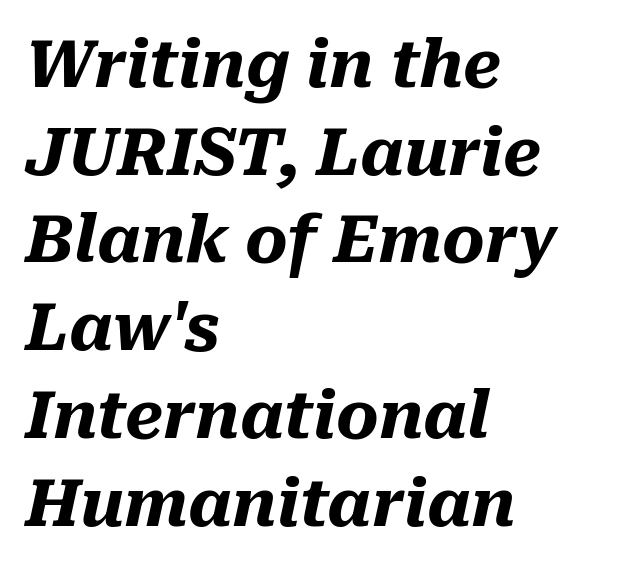
The image shows 65 px heavy type, italic (leaning right); set left-aligned, normal line spacing (1.35x), normal letter spacing, not underlined; medium stroke contrast and a medium x-height.
